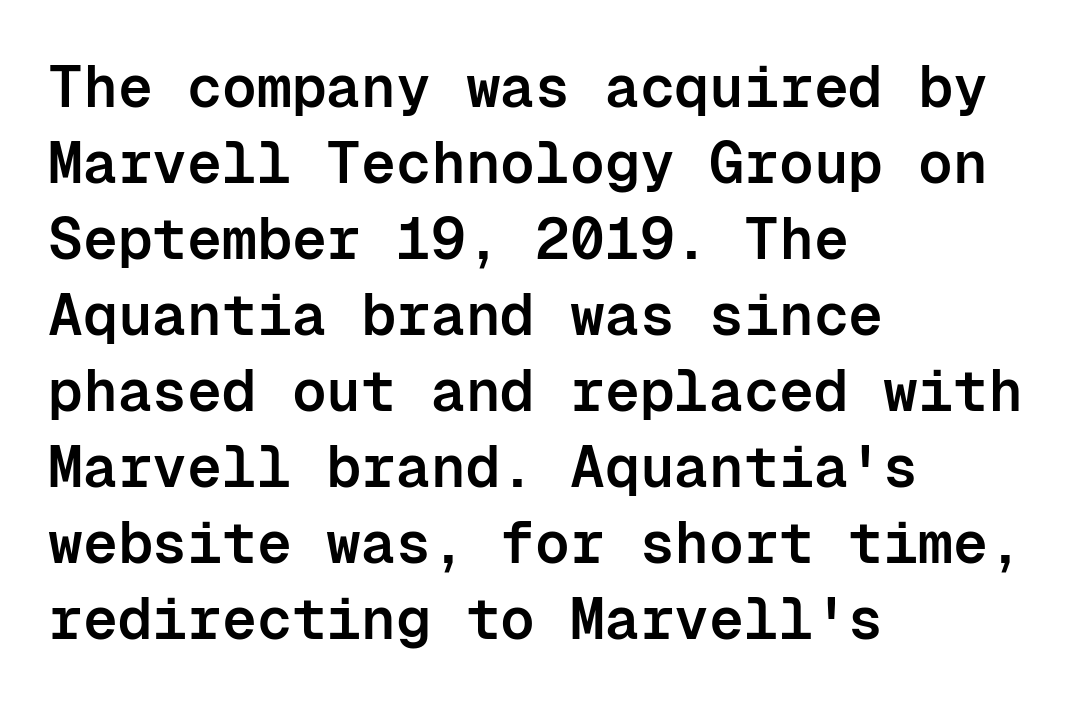
Here the designer chose a console-style face with uniform glyph widths. Words float on clear page, feet unadorned. Inter-character spacing is left at the font's built-in metrics. These words are printed semibold, heavier than regular yet not bold. The face used here is a sans, in the tradition of grotesques and geometrics. Does the leading feel generous? No, just average.
